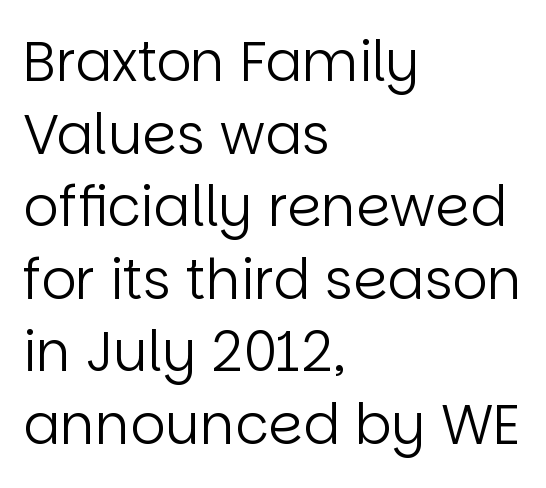
{"serif": "no", "italic": "no", "bold": "no", "weight": "regular", "width": "normal", "stroke_contrast": "low", "x_height": "large", "monospaced": "no", "underline": "no", "align": "left", "line_spacing": "normal", "line_spacing_ratio": 1.32, "letter_spacing": "normal", "letter_spacing_em": 0.0, "glyph_px": 55}
